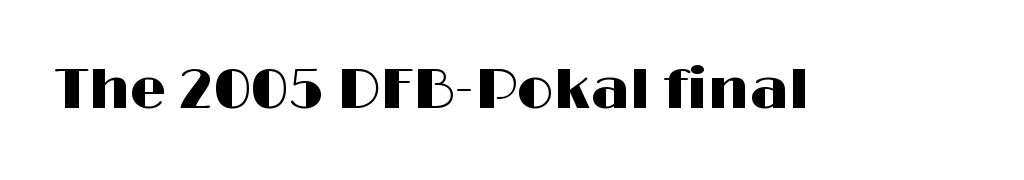
{"serif": "no", "italic": "no", "width": "wide", "stroke_contrast": "high", "x_height": "medium", "monospaced": "no", "underline": "no", "letter_spacing": "normal", "letter_spacing_em": 0.0, "glyph_px": 57}
